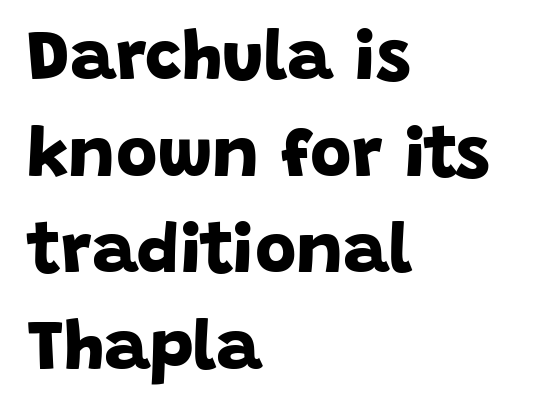
Classification — sans serif. This rendering leaves character spacing at its baseline value. A student would call this left alignment; a typographer would say flush left, rag right. Descender tails drop into unmarked territory.
